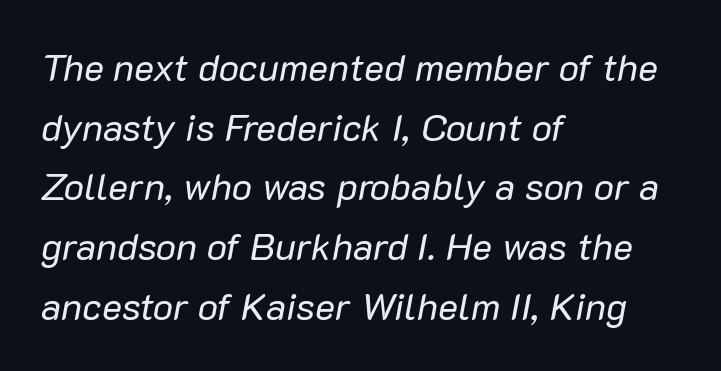
Q: Is the text bold? A: No.
Q: Is the text italic (slanted)? A: Yes, it leans right by about 10 degrees.
Q: Is the text underlined? A: No.
Q: How is the paragraph aligned? A: Left-aligned.
Q: Is the spacing between letters normal or unusually wide? A: Normal.
Q: Is the spacing between lines tight, normal or loose? A: Normal.
Q: Width (condensed, normal, or wide)? A: Normal.
Q: Stroke contrast? A: Low.
Q: x-height? A: Medium.
Q: Monospaced? A: No.
